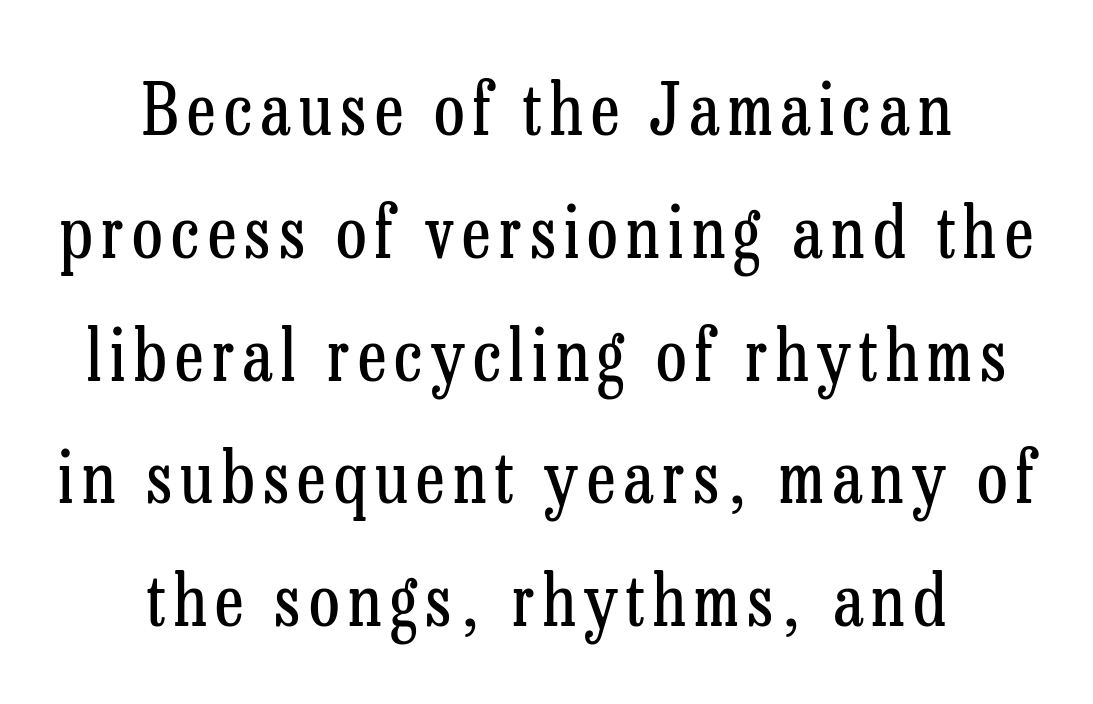
{"serif": "yes", "italic": "no", "bold": "no", "weight": "regular", "width": "condensed", "stroke_contrast": "low", "x_height": "medium", "monospaced": "no", "underline": "no", "align": "center", "line_spacing_ratio": 1.73, "glyph_px": 71}
